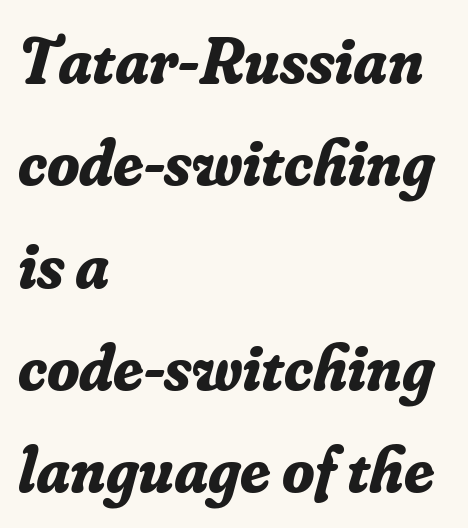
Q: Is the text bold? A: Yes.
Q: Is the text italic (slanted)? A: Yes, it leans right by about 16 degrees.
Q: Is the typeface a serif or a sans-serif typeface? A: Serif.
Q: Is the text underlined? A: No.
Q: How is the paragraph aligned? A: Left-aligned.
Q: Is the spacing between letters normal or unusually wide? A: Normal.
Q: Is the spacing between lines tight, normal or loose? A: Normal.
Q: Width (condensed, normal, or wide)? A: Normal.
Q: Stroke contrast? A: Low.
Q: x-height? A: Small.
Q: Monospaced? A: No.
